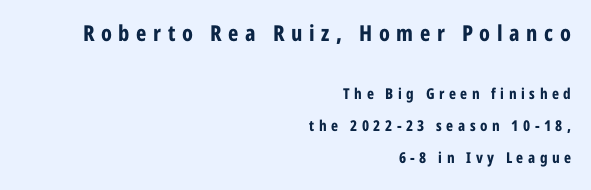
One-word summary of the alignment: right. Students, observe: this is what heavily led, spacious text looks like. Posture: upright roman. Words float on clear page, feet unadorned.
